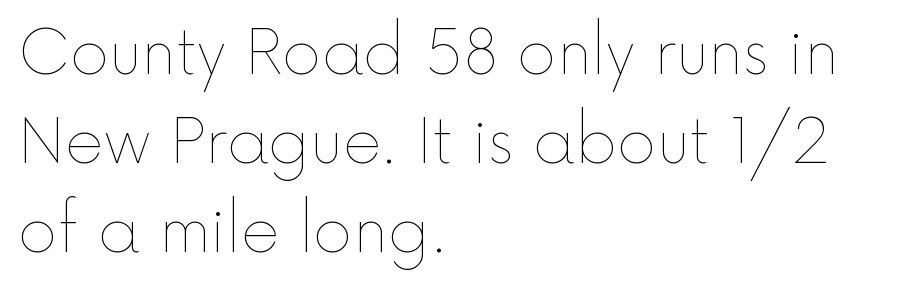
The vertical gap from one line to the next is medium. Looks like regular typesetting: each glyph gets only the width it needs. The gaps between neighbouring characters are ordinary and unremarkable. Vertical stems look standard width or narrower in stroke. Short and long lines alike share a common starting point at left.
